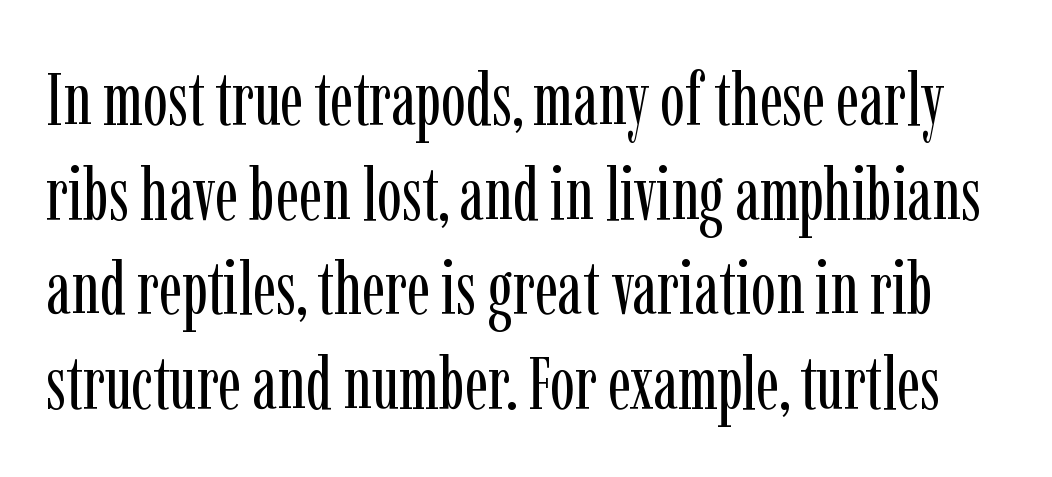
Varying glyph widths throughout — classic text-font behaviour. This sample uses an upright cut, with every glyph sitting square on the baseline. Stroke terminals: seriffed. The font is comparable to plain body text, perhaps lighter. The block of text has a typical density, with ordinary space between rows. Check under the words: just untouched page.
